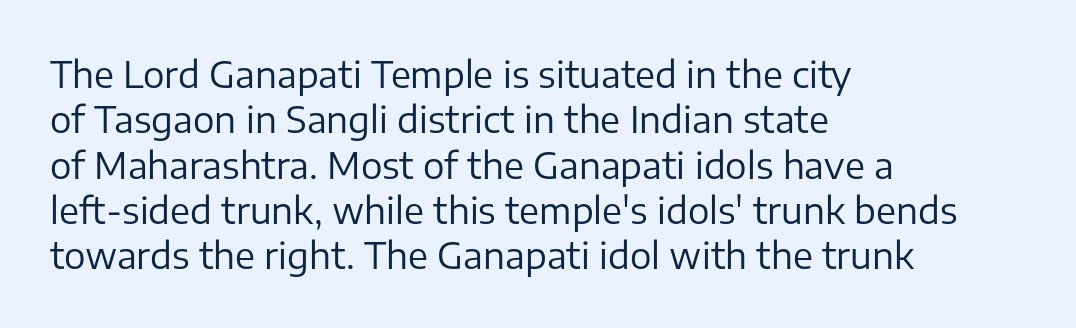
Does the type have serifs? No, each stem ends abruptly. Characters remain perfectly vertical along every line. Words appear dense and cohesive because spacing is normal. Think of a printed novel: that variable character pitch is what you see here. Leading: standard. Words float on clear page, feet unadorned.
